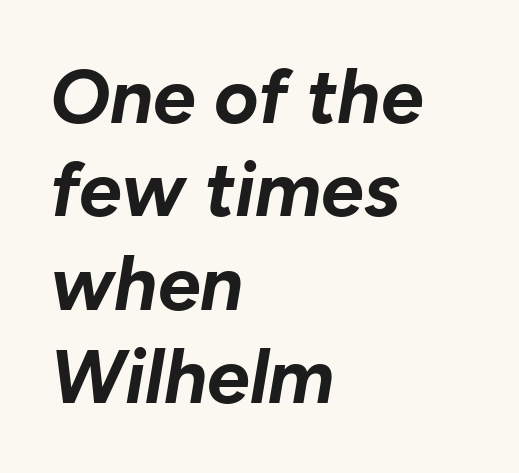
In terms of weight, the rendering is a true, heavy bold. In terms of posture, this sample is oblique. Inter-character spacing is left at the font's built-in metrics. All the whitespace from short lines collects on the right. The rendering uses natural spacing where letterforms have individual widths.
